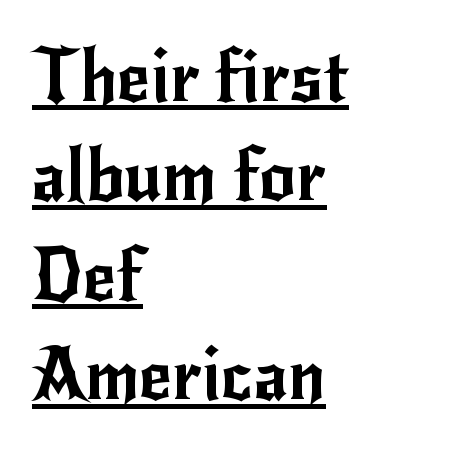
Q: Is the text italic (slanted)? A: No, it is upright.
Q: Is the typeface a serif or a sans-serif typeface? A: Sans-serif.
Q: Is the text underlined? A: Yes.
Q: How is the paragraph aligned? A: Left-aligned.
Q: Is the spacing between letters normal or unusually wide? A: Normal.
Q: Is the spacing between lines tight, normal or loose? A: Normal.
Q: Width (condensed, normal, or wide)? A: Normal.
Q: Stroke contrast? A: Low.
Q: x-height? A: Small.
Q: Monospaced? A: No.
